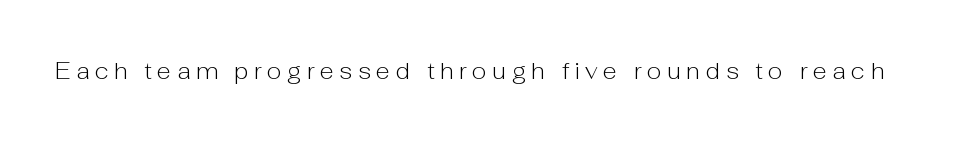
Q: Is the text bold? A: No.
Q: Is the text italic (slanted)? A: No, it is upright.
Q: Is the text underlined? A: No.
Q: Is the spacing between letters normal or unusually wide? A: Unusually wide.
